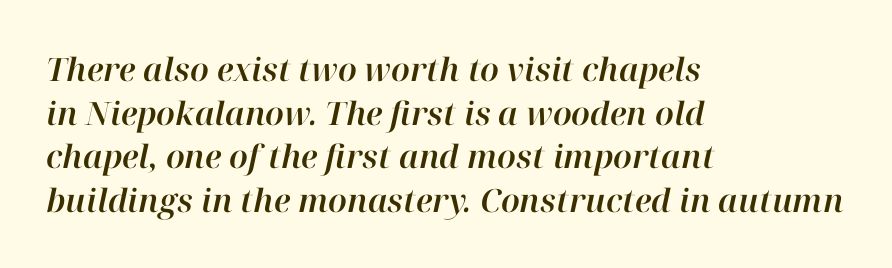
The image shows 32 px text type, italic (leaning right); set left-aligned, normal line spacing (1.36x), normal letter spacing, not underlined; high stroke contrast and a medium x-height.
